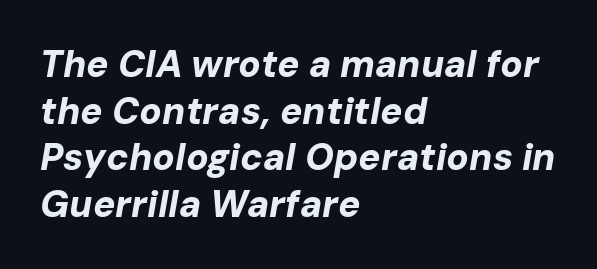
These lines are rendered in a variable-pitch font. Is the type bold? Yes — the strokes are clearly thick and heavy. Compared with typical body copy, the letter spacing here is the same. Line starts are locked; line ends wander. The rendering applies a slant to the glyphs.
